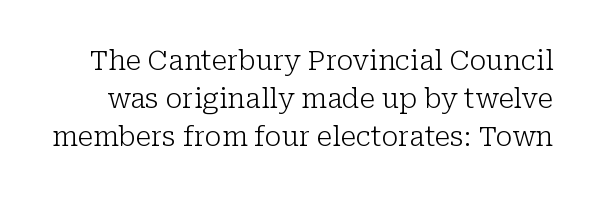
Q: Is the text bold? A: No.
Q: Is the text italic (slanted)? A: No, it is upright.
Q: Is the text underlined? A: No.
Q: Is the spacing between letters normal or unusually wide? A: Normal.
Q: Is the spacing between lines tight, normal or loose? A: Normal.
